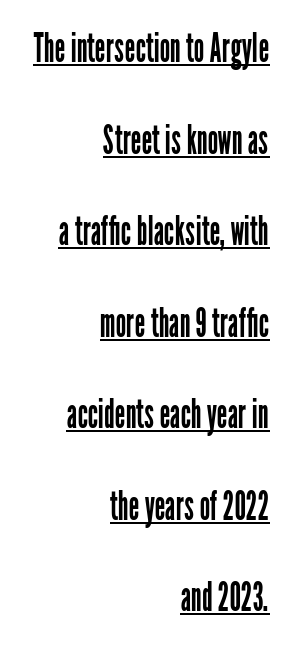
Q: Is the text bold? A: No.
Q: Is the text italic (slanted)? A: No, it is upright.
Q: Is the typeface a serif or a sans-serif typeface? A: Sans-serif.
Q: Is the text underlined? A: Yes.
Q: How is the paragraph aligned? A: Right-aligned.
Q: Is the spacing between letters normal or unusually wide? A: Normal.
Q: Is the spacing between lines tight, normal or loose? A: Loose.
Q: Width (condensed, normal, or wide)? A: Condensed.
Q: Stroke contrast? A: Low.
Q: x-height? A: Medium.
Q: Monospaced? A: No.
